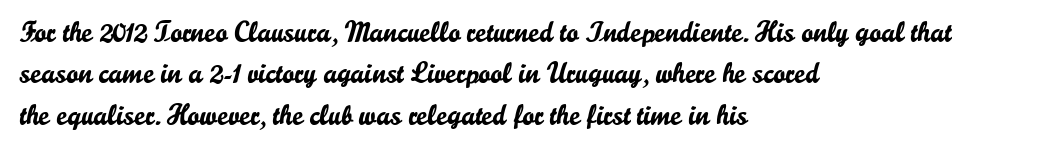
This rendering features lettering with no underline. Here the glyphs are tracked normally, forming tight word shapes. Note the varied advance widths — an 'i' is clearly narrower than an 'm'. What kind of face is this? One without serifs — a sans.
